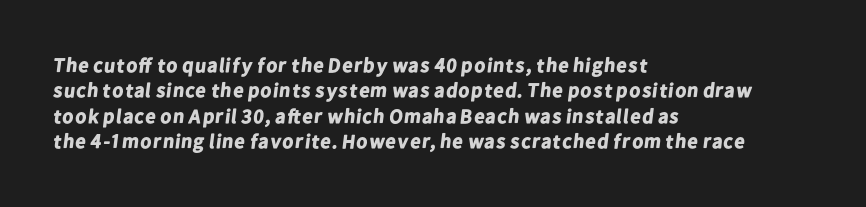
Inter-character spacing is left at the font's built-in metrics. How would I describe the line gaps? Plain and ordinary. The glyphs have the mass of a bold cut. The words here are not underlined.
